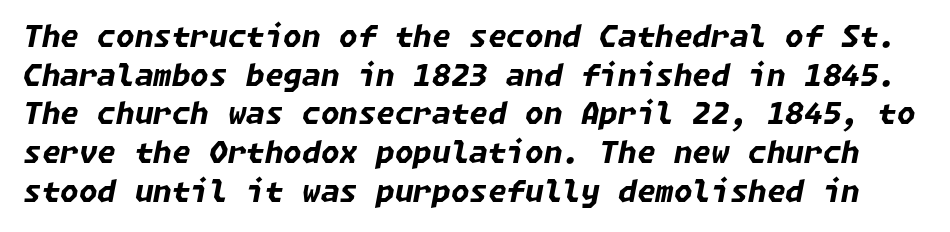
Observe the ordinary spacing: letters are neighbours, not strangers. The rendering applies a slant to the glyphs. Whoever set this chose a conventional vertical rhythm. A dark, heavy texture on the line: the type is bold. The foot of each line stays bare and open.
